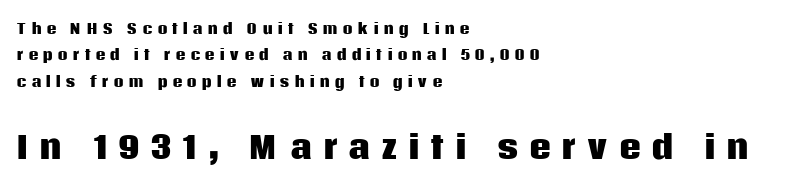
Q: Is the text bold? A: Yes.
Q: Is the text italic (slanted)? A: No, it is upright.
Q: Is the typeface a serif or a sans-serif typeface? A: Sans-serif.
Q: Is the text underlined? A: No.
Q: How is the paragraph aligned? A: Left-aligned.
Q: Is the spacing between letters normal or unusually wide? A: Unusually wide.
Q: Which block of text is set in a larger size, the first (top) or the second (bottom)? A: The second (bottom) one.
Q: Width (condensed, normal, or wide)? A: Normal.
Q: Stroke contrast? A: Low.
Q: x-height? A: Large.
Q: Monospaced? A: No.
